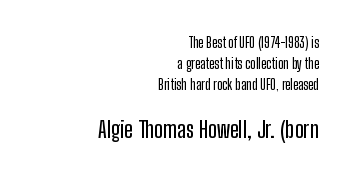
The designer left line spacing at the default. Each word holds together tightly as a unit, with standard inter-letter gaps. Posture: straight, roman, zero tilt. This rendering features lettering with no underline. The lines in this sample share a right terminus and differ only in where they begin. Character size in the trailing block exceeds that of the leading block.
